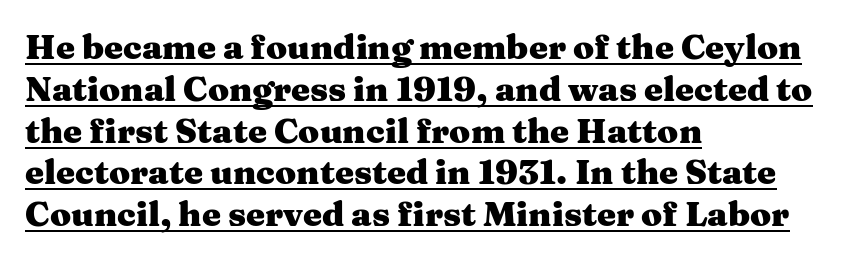
The image shows 34 px heavy, wide serif type, upright; set left-aligned, line spacing 1.23x, normal letter spacing, underlined; medium stroke contrast and a medium x-height.
